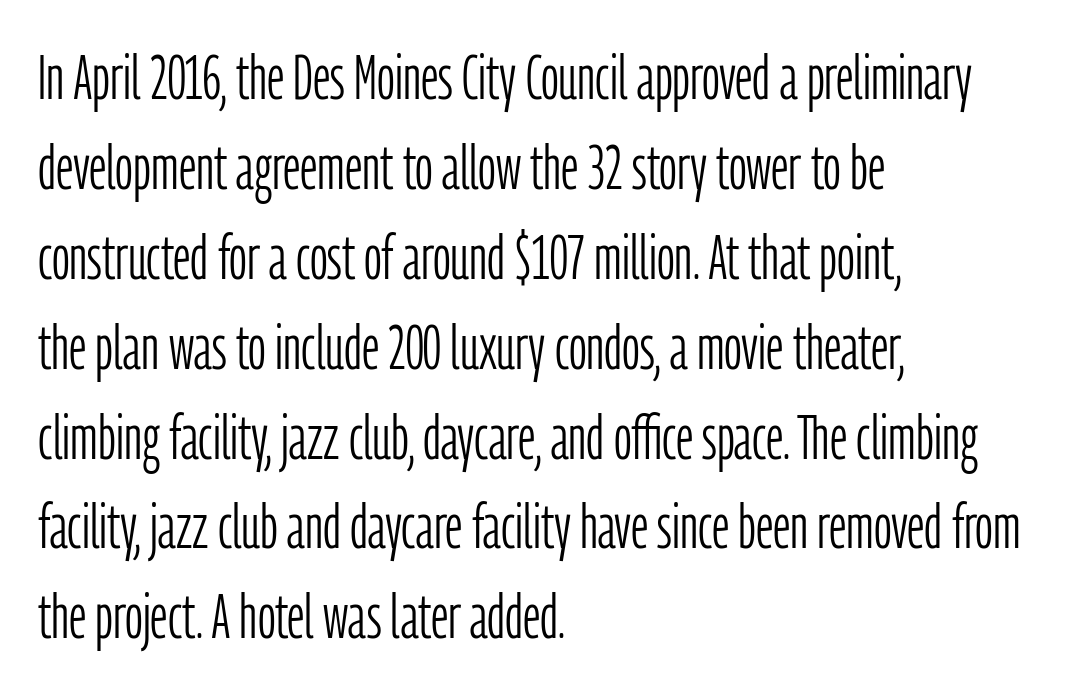
Q: Is the text bold? A: No.
Q: Is the text italic (slanted)? A: No, it is upright.
Q: Is the typeface a serif or a sans-serif typeface? A: Sans-serif.
Q: Is the text underlined? A: No.
Q: How is the paragraph aligned? A: Left-aligned.
Q: Is the spacing between letters normal or unusually wide? A: Normal.
Q: Is the spacing between lines tight, normal or loose? A: Normal.
Q: Width (condensed, normal, or wide)? A: Condensed.
Q: Stroke contrast? A: Low.
Q: x-height? A: Medium.
Q: Monospaced? A: No.
